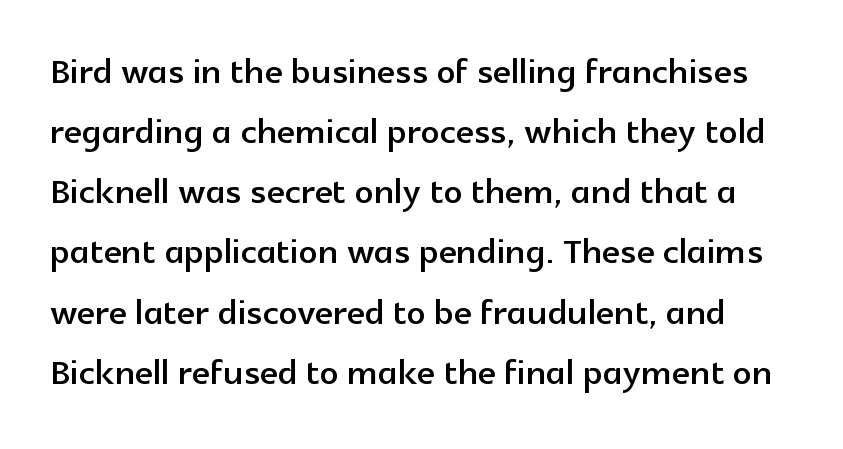
Q: Is the text italic (slanted)? A: No, it is upright.
Q: Is the typeface a serif or a sans-serif typeface? A: Sans-serif.
Q: Is the text underlined? A: No.
Q: Is the spacing between letters normal or unusually wide? A: Normal.
Q: Is the spacing between lines tight, normal or loose? A: Normal.
Q: Width (condensed, normal, or wide)? A: Normal.
Q: x-height? A: Medium.
Q: Monospaced? A: No.
